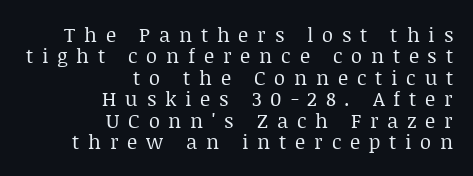
Q: Is the text bold? A: No.
Q: Is the text italic (slanted)? A: No, it is upright.
Q: Is the text underlined? A: No.
Q: How is the paragraph aligned? A: Right-aligned.
Q: Is the spacing between letters normal or unusually wide? A: Unusually wide.
Q: Is the spacing between lines tight, normal or loose? A: Tight.
